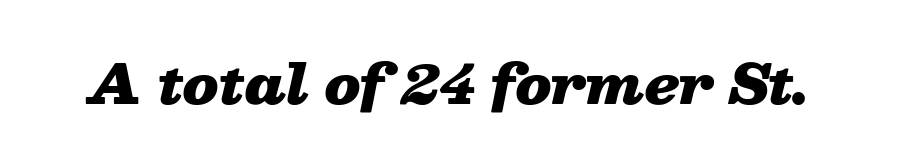
The image shows 53 px heavy, wide type, italic (leaning right); set normal letter spacing, not underlined; low stroke contrast and a medium x-height.
